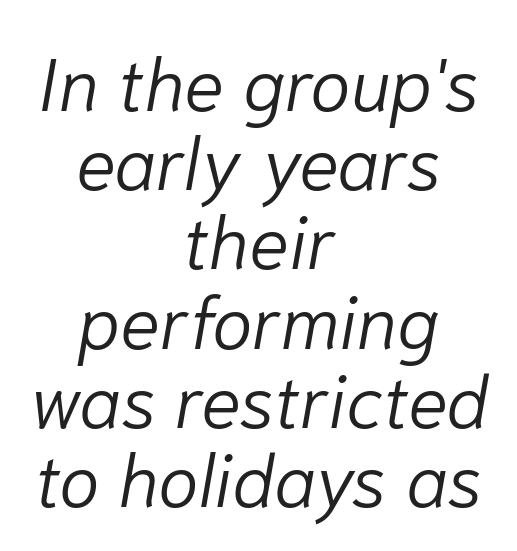
Q: Is the text bold? A: No.
Q: Is the text italic (slanted)? A: Yes, it leans right by about 10 degrees.
Q: Is the text underlined? A: No.
Q: How is the paragraph aligned? A: Centered.
Q: Is the spacing between letters normal or unusually wide? A: Normal.
Q: Is the spacing between lines tight, normal or loose? A: Tight.
Q: Width (condensed, normal, or wide)? A: Normal.
Q: Stroke contrast? A: Low.
Q: x-height? A: Medium.
Q: Monospaced? A: No.
